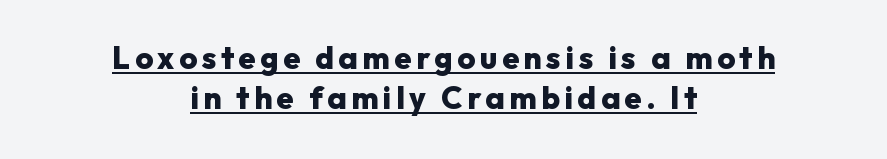
The image shows 31 px heavy sans-serif type, upright; set centered, normal line spacing (1.28x), underlined; low stroke contrast and a medium x-height.
